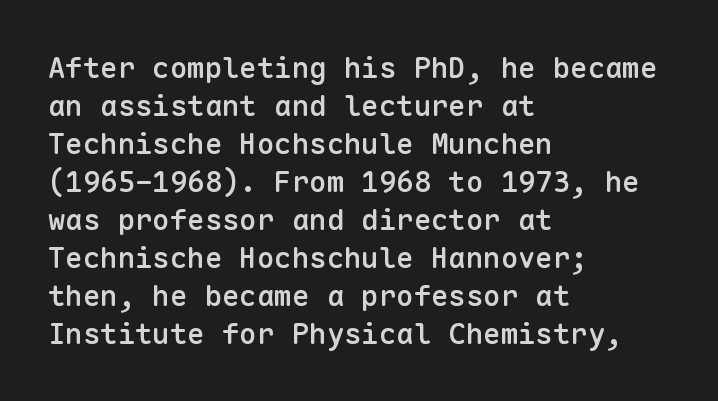
{"serif": "no", "italic": "no", "bold": "semi", "weight": "semibold", "width": "normal", "stroke_contrast": "low", "x_height": "medium", "monospaced": "yes", "underline": "no", "align": "left", "line_spacing": "normal", "line_spacing_ratio": 1.31, "letter_spacing": "normal", "letter_spacing_em": 0.0, "glyph_px": 29}
